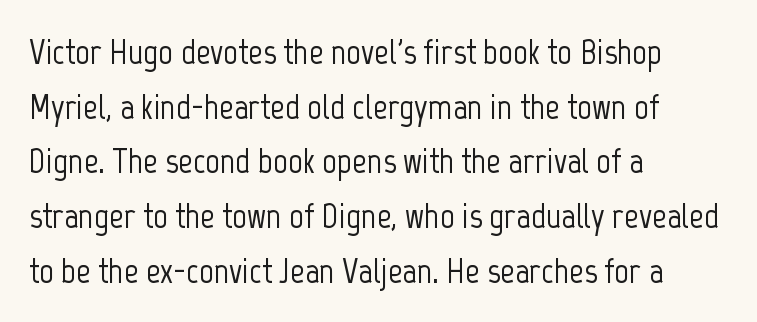
One-word summary of the alignment: left. Compared with typical paragraphs, the rows here are spaced about the same. In terms of letterform style, serifs are entirely absent. The letters sit at their default tracking, neither squeezed nor spread. Note the varied advance widths — an 'i' is clearly narrower than an 'm'.
